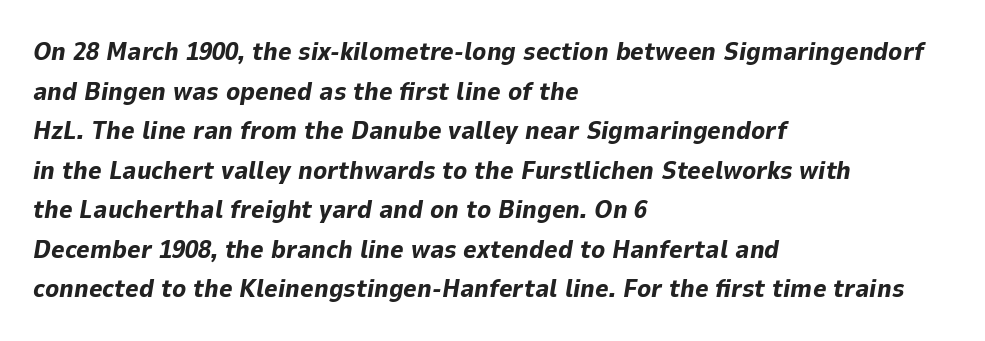
{"italic": "yes", "lean": "right", "slant_degrees": 9, "bold": "yes", "underline": "no", "align": "left", "line_spacing": "normal", "line_spacing_ratio": 1.52, "letter_spacing": "normal", "letter_spacing_em": 0.0, "glyph_px": 26}
